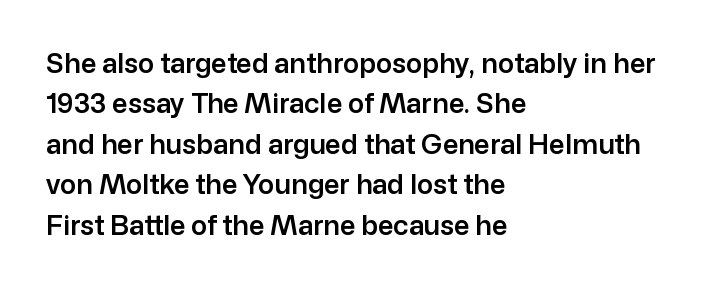
Q: Is the text italic (slanted)? A: No, it is upright.
Q: Is the text underlined? A: No.
Q: How is the paragraph aligned? A: Left-aligned.
Q: Is the spacing between letters normal or unusually wide? A: Normal.
Q: Is the spacing between lines tight, normal or loose? A: Normal.
